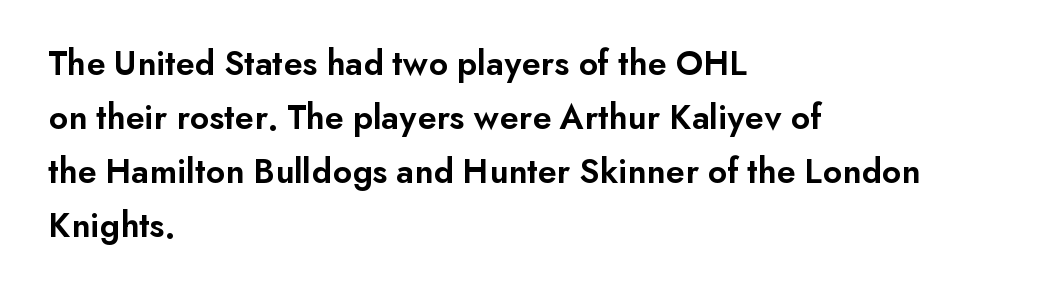
The image shows 36 px semibold sans-serif type, upright; set left-aligned, normal line spacing (1.5x), normal letter spacing, not underlined; low stroke contrast and a small x-height.
